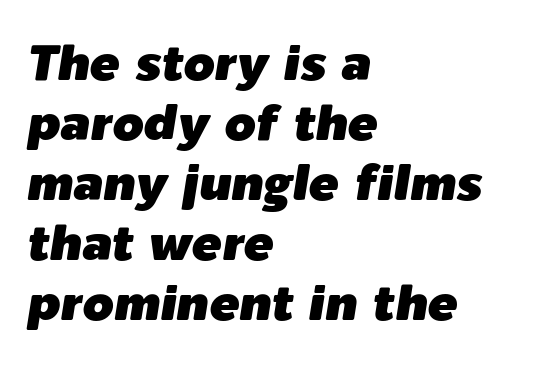
{"italic": "yes", "lean": "right", "slant_degrees": 9, "width": "normal", "stroke_contrast": "low", "x_height": "medium", "monospaced": "no", "underline": "no", "align": "left", "line_spacing_ratio": 1.2, "letter_spacing": "normal", "letter_spacing_em": 0.0, "glyph_px": 50}
